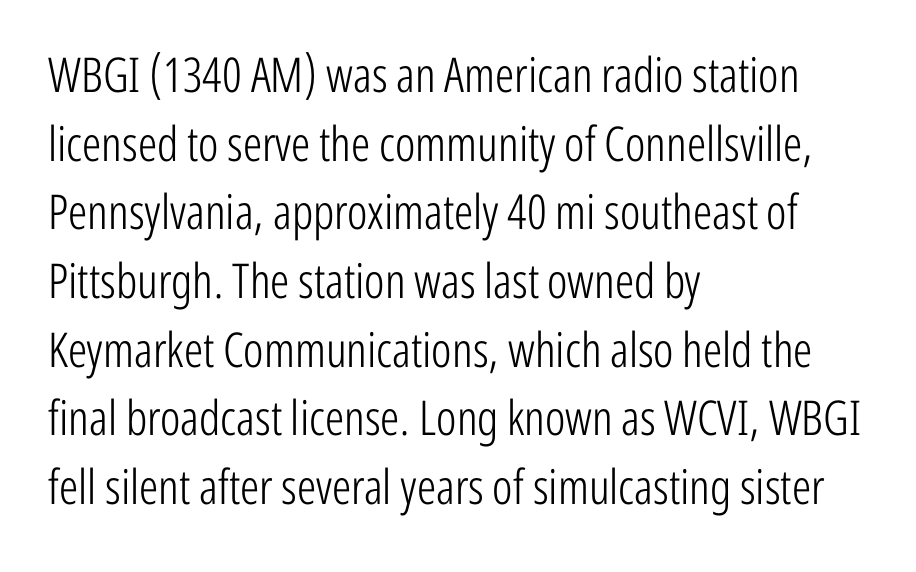
The image shows 48 px light, condensed sans-serif type, upright; set left-aligned, normal line spacing (1.43x), normal letter spacing, not underlined; low stroke contrast and a medium x-height.
